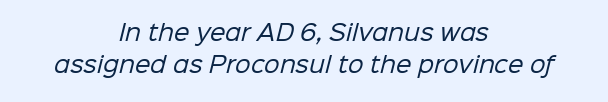
Q: Is the text bold? A: No.
Q: Is the text underlined? A: No.
Q: How is the paragraph aligned? A: Centered.
Q: Is the spacing between letters normal or unusually wide? A: Normal.
Q: Is the spacing between lines tight, normal or loose? A: Normal.
